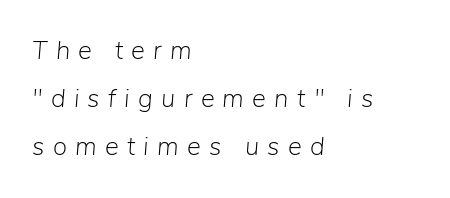
Would a proofreader flag this as italicized? Yes. Words appear elongated and porous because spacing is wide. Beneath every word, the page is bare. This reads as an unemphasized weight, regular at the heaviest.
